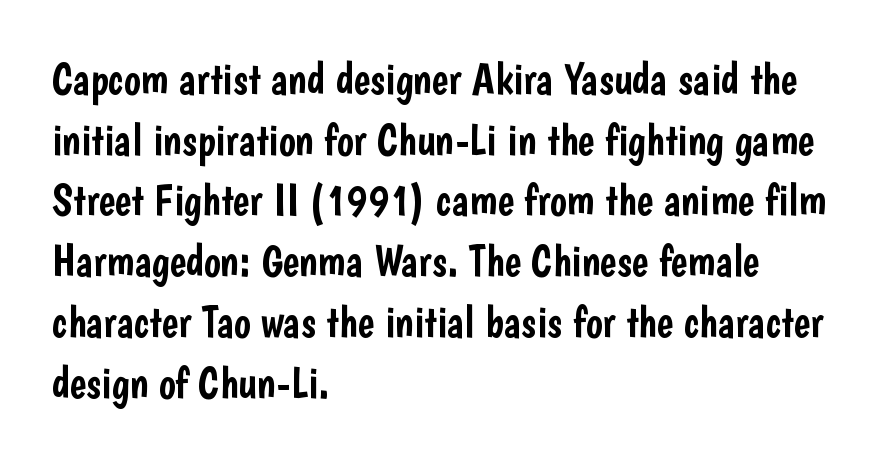
{"serif": "no", "italic": "no", "width": "condensed", "stroke_contrast": "low", "x_height": "medium", "monospaced": "no", "underline": "no", "align": "left", "line_spacing": "normal", "line_spacing_ratio": 1.38, "letter_spacing": "normal", "letter_spacing_em": 0.0, "glyph_px": 44}
